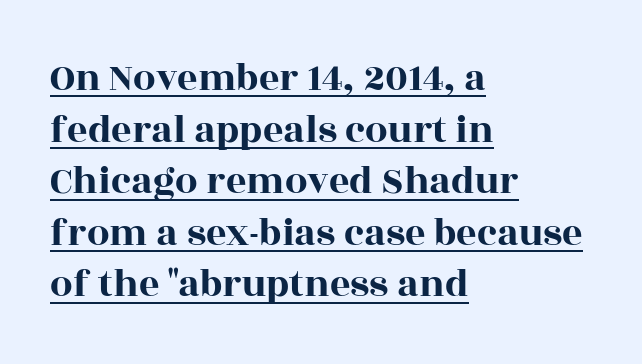
{"serif": "yes", "italic": "no", "width": "wide", "x_height": "large", "monospaced": "no", "underline": "yes", "align": "left", "line_spacing": "normal", "line_spacing_ratio": 1.29, "letter_spacing": "normal", "letter_spacing_em": 0.0, "glyph_px": 40}
